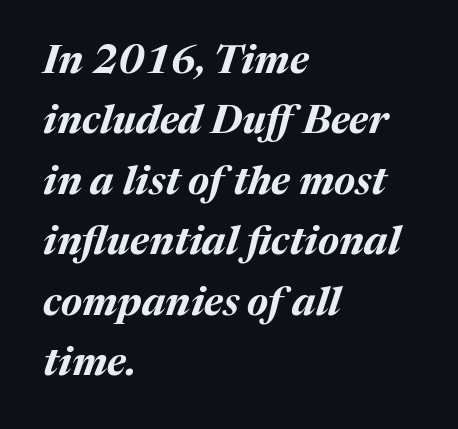
{"italic": "yes", "lean": "right", "slant_degrees": 17, "bold": "yes", "weight": "bold", "width": "normal", "stroke_contrast": "medium", "x_height": "medium", "monospaced": "no", "underline": "no", "align": "left", "line_spacing": "normal", "line_spacing_ratio": 1.51, "letter_spacing": "normal", "letter_spacing_em": 0.0, "glyph_px": 40}
